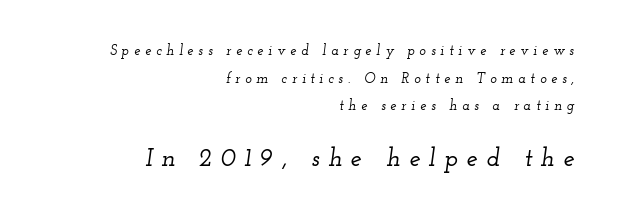
An italicized treatment has been applied to the whole sample. Typeset ragged left — the right edge is the straight one. This rendering features lettering with no underline. Compare the two chunks: the lower has the greater cap height. The block of text is sparse from top to bottom, with ample space between rows. Someone cranked the tracking dial way up on this one.
